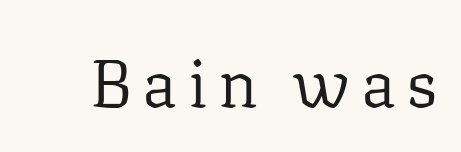
Q: Is the text bold? A: No.
Q: Is the text italic (slanted)? A: No, it is upright.
Q: Is the typeface a serif or a sans-serif typeface? A: Serif.
Q: Is the text underlined? A: No.
Q: Width (condensed, normal, or wide)? A: Normal.
Q: Stroke contrast? A: Low.
Q: x-height? A: Medium.
Q: Monospaced? A: No.
